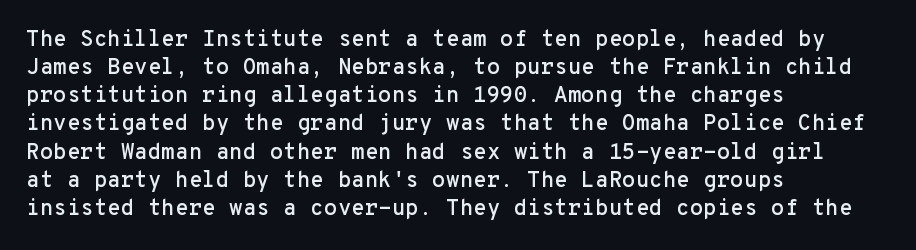
The image shows 22 px text type, upright; set left-aligned, normal line spacing (1.28x), normal letter spacing, not underlined.
